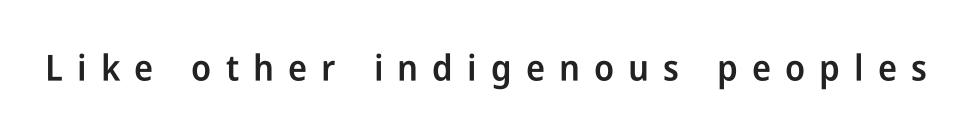
Q: Is the text bold? A: Semi-bold.
Q: Is the text italic (slanted)? A: No, it is upright.
Q: Is the typeface a serif or a sans-serif typeface? A: Sans-serif.
Q: Is the text underlined? A: No.
Q: Is the spacing between letters normal or unusually wide? A: Unusually wide.
Q: Width (condensed, normal, or wide)? A: Condensed.
Q: Stroke contrast? A: Low.
Q: x-height? A: Medium.
Q: Monospaced? A: No.
